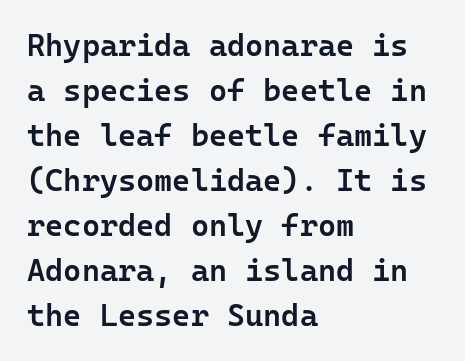
How would I describe the line gaps? Plain and ordinary. Semibold letterforms, between regular and bold. Every character sits straight up, as roman type does. Line starts are locked; line ends wander. Font category for this specimen: sans-serif. What stands out about the letter spacing? Nothing — it is the standard amount.
